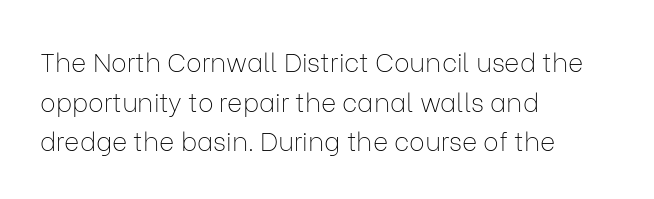
The block of text has a typical density, with ordinary space between rows. The line texture is even and compact thanks to regular tracking. Nothing heavy about these letters — not bold at all. Which margin do the lines hug? The left one — the right edge is uneven.
